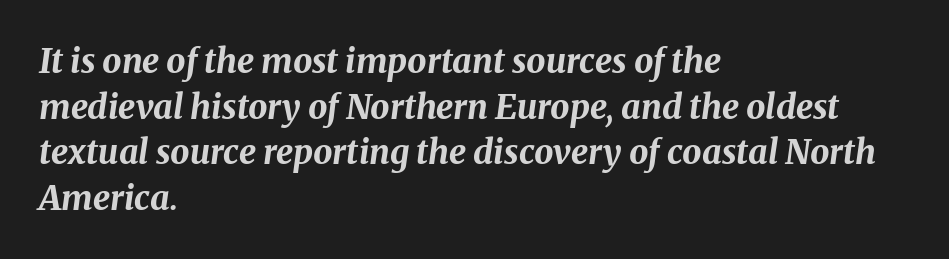
The image shows 34 px bold type, italic (leaning right); set left-aligned, normal line spacing (1.34x), normal letter spacing, not underlined; medium stroke contrast and a medium x-height.
